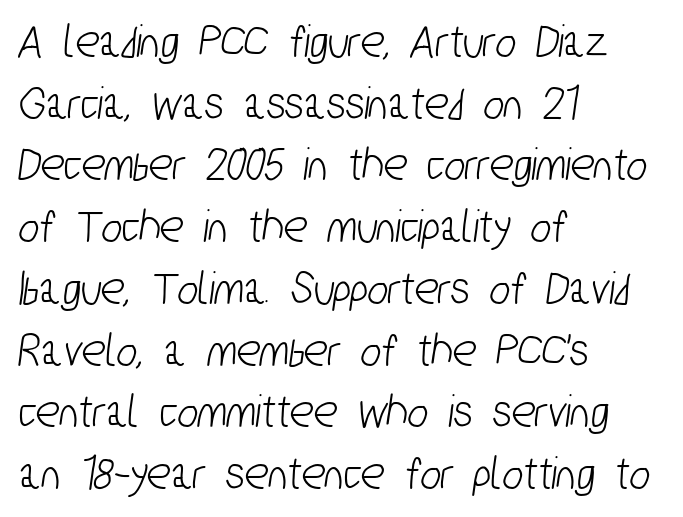
{"serif": "no", "width": "condensed", "stroke_contrast": "low", "x_height": "medium", "monospaced": "no", "underline": "no", "align": "left", "line_spacing": "normal", "line_spacing_ratio": 1.26, "letter_spacing": "normal", "letter_spacing_em": 0.0, "glyph_px": 49}
